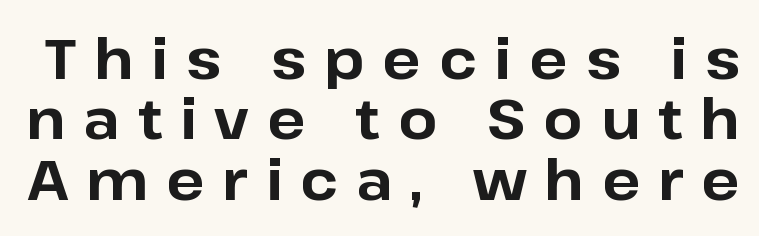
Q: Is the text bold? A: Yes.
Q: Is the text italic (slanted)? A: No, it is upright.
Q: Is the typeface a serif or a sans-serif typeface? A: Sans-serif.
Q: Is the text underlined? A: No.
Q: Is the spacing between letters normal or unusually wide? A: Unusually wide.
Q: Is the spacing between lines tight, normal or loose? A: Tight.
Q: Width (condensed, normal, or wide)? A: Normal.
Q: Stroke contrast? A: Low.
Q: x-height? A: Medium.
Q: Monospaced? A: No.
